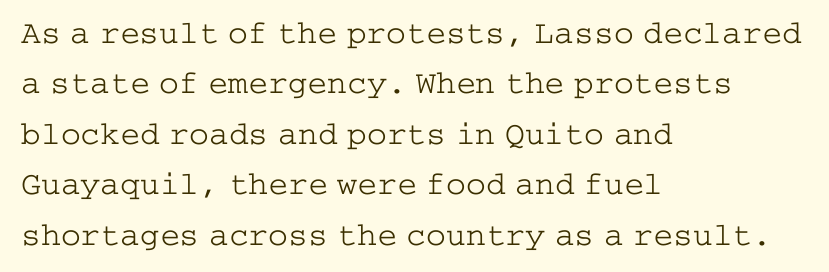
{"serif": "yes", "italic": "no", "bold": "no", "weight": "light", "width": "wide", "stroke_contrast": "low", "x_height": "medium", "underline": "no", "align": "left", "line_spacing": "normal", "line_spacing_ratio": 1.53, "letter_spacing": "normal", "letter_spacing_em": 0.0, "glyph_px": 33}
